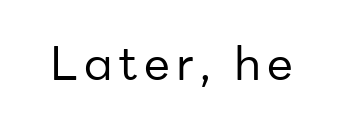
No letter is thick-stroked: the sample isn't bold. The string is rendered with underlining switched off. When letters stand straight like this, we call the style roman or upright. No feet cap the strokes, marking this as sans-serif type.
